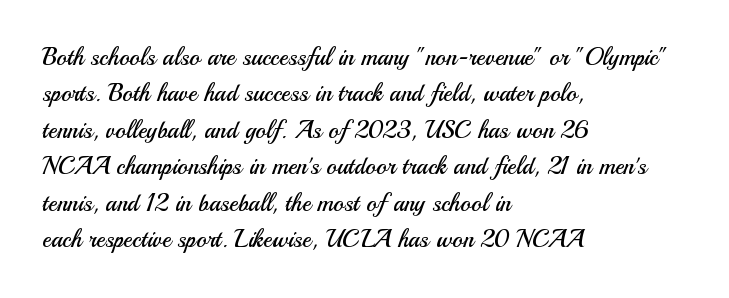
{"bold": "no", "underline": "no", "align": "left", "line_spacing": "normal", "line_spacing_ratio": 1.52, "letter_spacing": "normal", "letter_spacing_em": 0.0, "glyph_px": 24}
